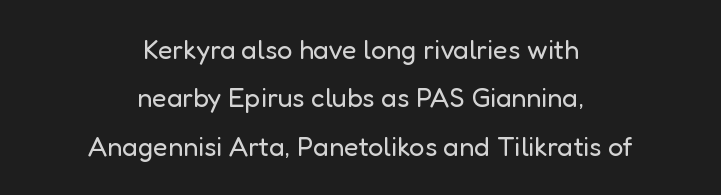
{"italic": "no", "bold": "no", "underline": "no", "align": "center", "line_spacing_ratio": 1.79, "letter_spacing": "normal", "letter_spacing_em": 0.0, "glyph_px": 27}
